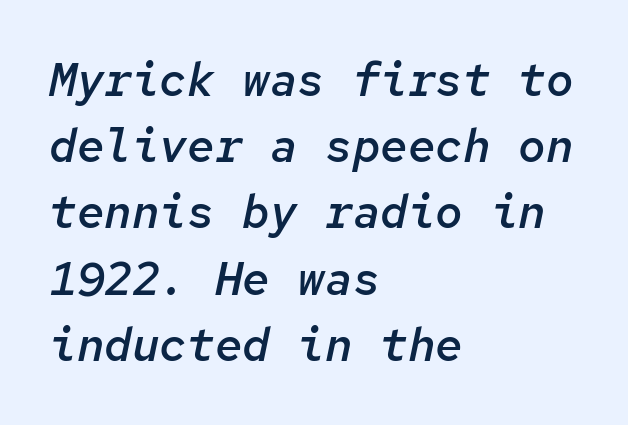
The image shows 46 px semibold type, italic (leaning right), monospaced; set left-aligned, normal line spacing (1.44x), normal letter spacing, not underlined; low stroke contrast and a medium x-height.
